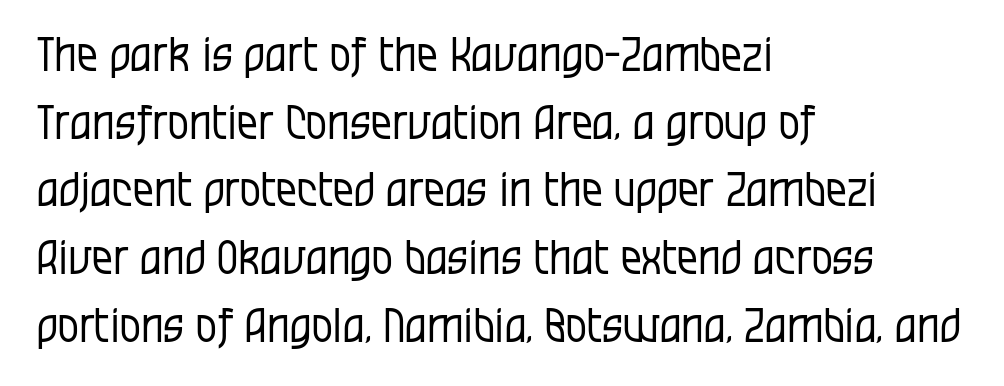
The compositor pushed each line to the left boundary. Each word holds together tightly as a unit, with standard inter-letter gaps. You could not count columns in this text — the font is proportionally spaced. These lines were composed using upright roman letters.
